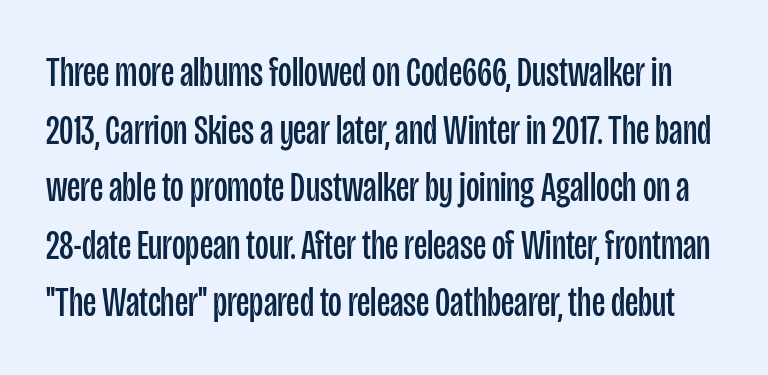
The letters advance in unequal steps, a hallmark of proportional type. Bold? No — there's no thickening of the strokes. Posture: upright roman. This rendering features lettering with no underline. Compared with typical paragraphs, the rows here are spaced about the same.
